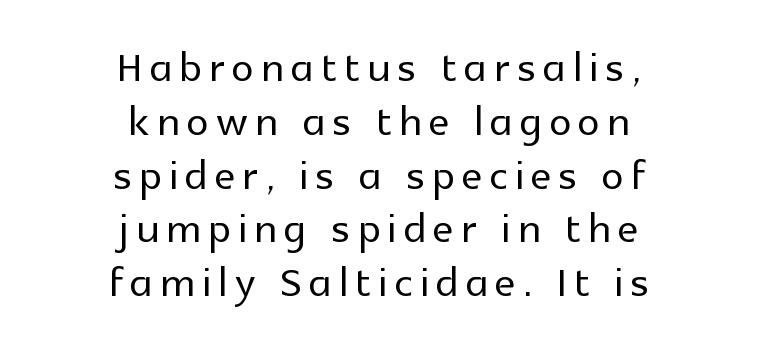
The image shows 56 px sans-serif type, upright; set centered, tight line spacing (0.96x), not underlined; a medium x-height.
